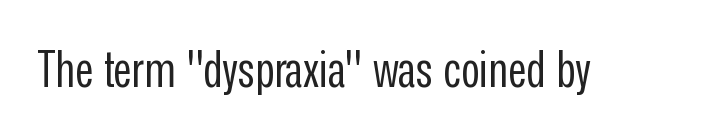
{"serif": "no", "italic": "no", "bold": "no", "weight": "regular", "width": "condensed", "stroke_contrast": "low", "x_height": "medium", "monospaced": "no", "underline": "no", "letter_spacing": "normal", "letter_spacing_em": 0.0, "glyph_px": 51}
